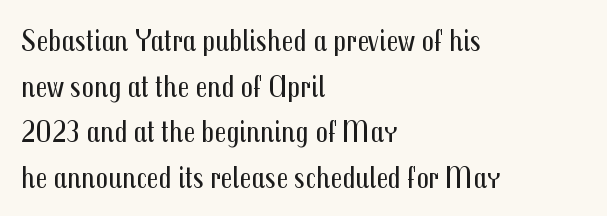
Q: Is the text bold? A: No.
Q: Is the text italic (slanted)? A: No, it is upright.
Q: Is the typeface a serif or a sans-serif typeface? A: Sans-serif.
Q: Is the text underlined? A: No.
Q: How is the paragraph aligned? A: Left-aligned.
Q: Is the spacing between letters normal or unusually wide? A: Normal.
Q: Is the spacing between lines tight, normal or loose? A: Normal.
Q: Width (condensed, normal, or wide)? A: Condensed.
Q: Stroke contrast? A: Medium.
Q: x-height? A: Medium.
Q: Monospaced? A: No.
